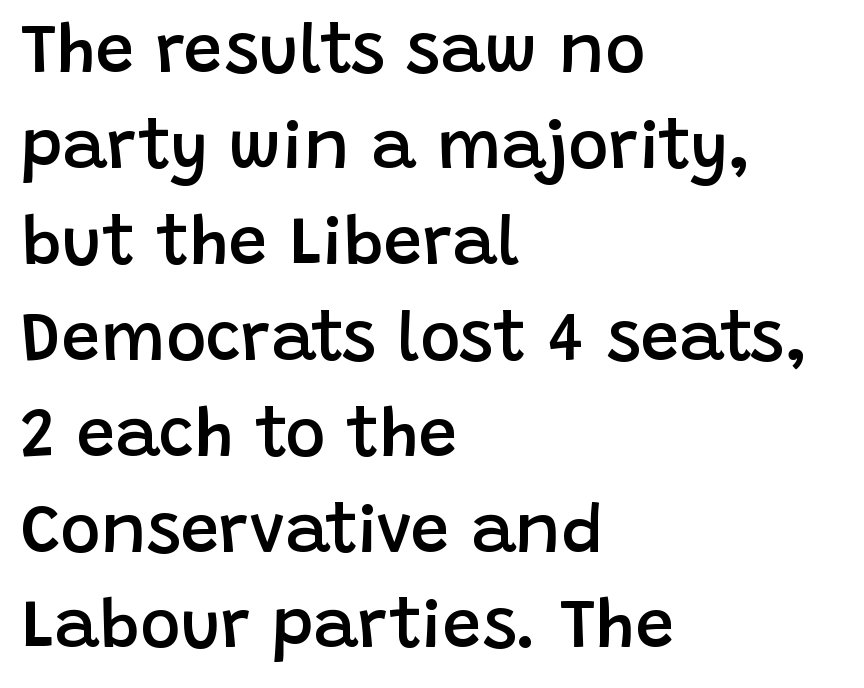
The image shows 69 px semibold sans-serif type, upright; set left-aligned, normal line spacing (1.39x), normal letter spacing, not underlined; low stroke contrast and a large x-height.
